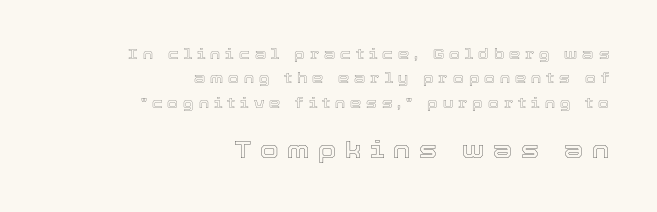
{"italic": "no", "underline": "no", "align": "right", "line_spacing_ratio": 1.74, "letter_spacing": "wide", "letter_spacing_em": 0.36, "larger_block": "second", "size_ratio": 1.71, "glyph_px": 24}
